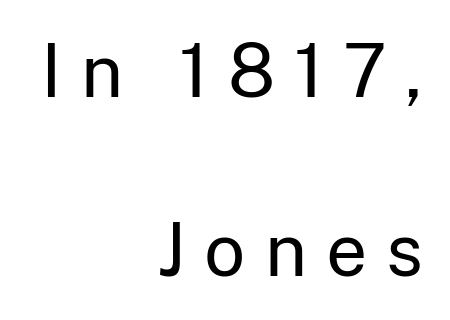
{"serif": "no", "italic": "no", "bold": "no", "weight": "regular", "width": "normal", "stroke_contrast": "low", "x_height": "medium", "monospaced": "no", "underline": "no", "align": "right", "line_spacing": "loose", "line_spacing_ratio": 2.45, "letter_spacing": "wide", "letter_spacing_em": 0.26, "glyph_px": 73}
